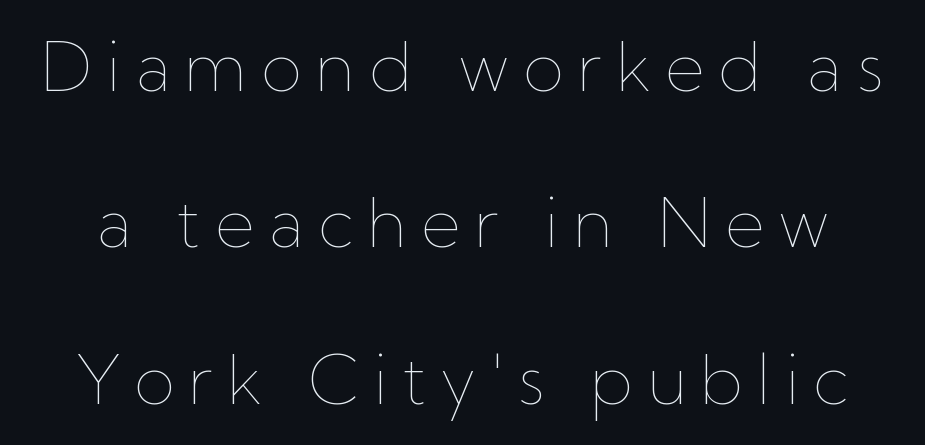
The image shows 68 px thin type, upright; set loose line spacing (2.3x), unusually wide letter spacing (+0.2 em), not underlined; low stroke contrast and a medium x-height.
